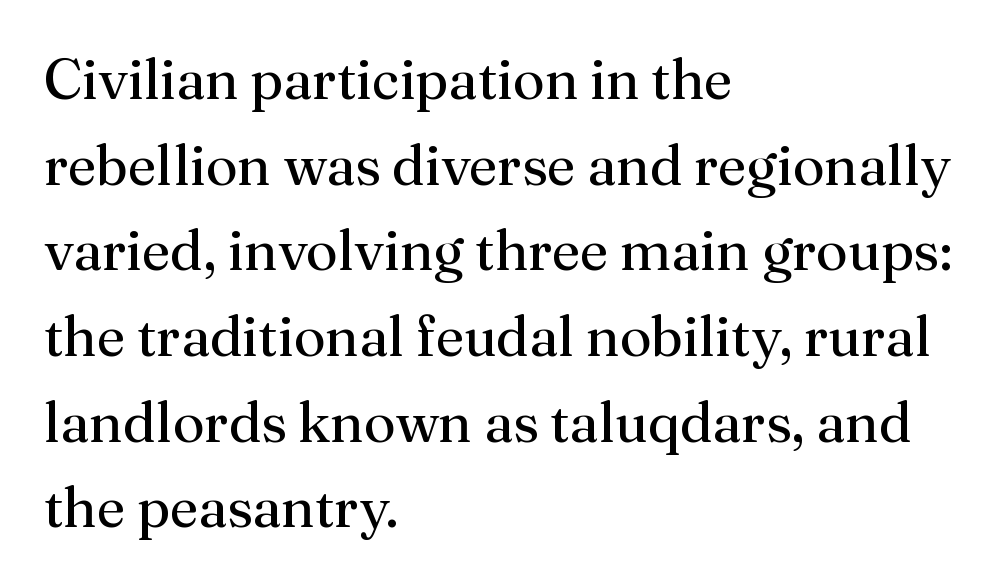
Stem width sits at or under what a default text font uses. Looks like regular typesetting: each glyph gets only the width it needs. Line beginnings align vertically; line endings do not. Notice how the stems are strictly vertical — no italics here.
